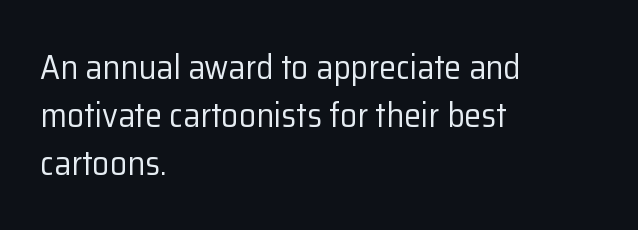
The image shows 34 px regular-weight sans-serif type, upright; set left-aligned, normal line spacing (1.41x), normal letter spacing, not underlined; low stroke contrast and a medium x-height.
